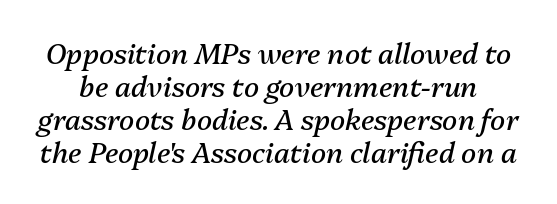
Note the varied advance widths — an 'i' is clearly narrower than an 'm'. A typesetter would call this zero additional tracking. Lines of text with bare space underneath. A typesetter would mark this as italic.
